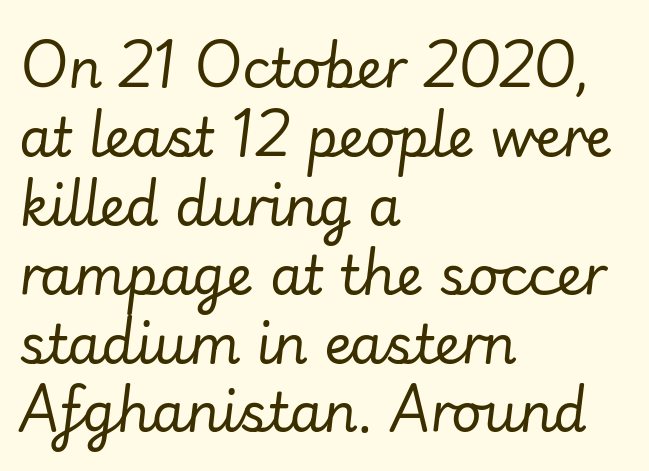
{"italic": "yes", "lean": "right", "slant_degrees": 7, "bold": "no", "weight": "regular", "width": "normal", "stroke_contrast": "low", "x_height": "small", "monospaced": "no", "underline": "no", "align": "left", "line_spacing": "normal", "line_spacing_ratio": 1.3, "letter_spacing": "normal", "letter_spacing_em": 0.0, "glyph_px": 53}
